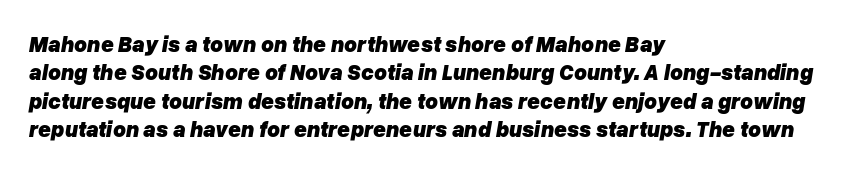
{"italic": "yes", "lean": "right", "slant_degrees": 10, "bold": "yes", "underline": "no", "align": "left", "line_spacing": "normal", "line_spacing_ratio": 1.29, "letter_spacing": "normal", "letter_spacing_em": 0.0, "glyph_px": 22}
